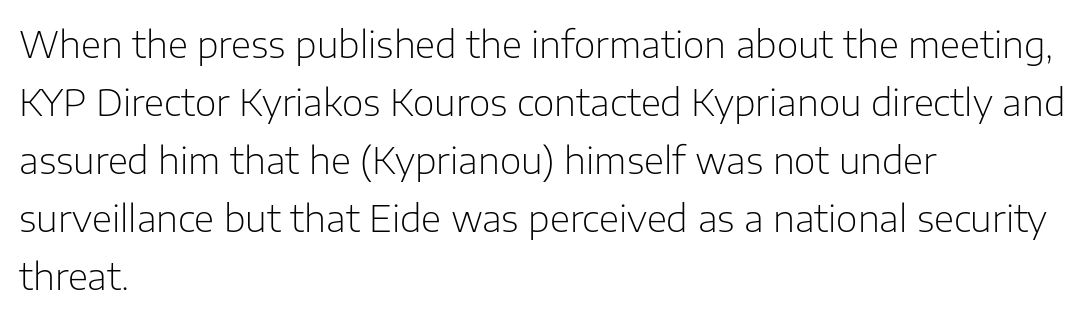
The image shows 37 px light sans-serif type, upright; set left-aligned, normal line spacing (1.57x), normal letter spacing, not underlined; low stroke contrast and a medium x-height.
